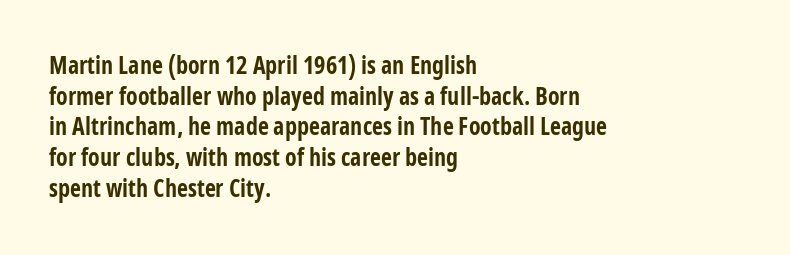
{"italic": "no", "bold": "yes", "underline": "no", "align": "left", "line_spacing": "normal", "line_spacing_ratio": 1.28, "letter_spacing": "normal", "letter_spacing_em": 0.0, "glyph_px": 24}
